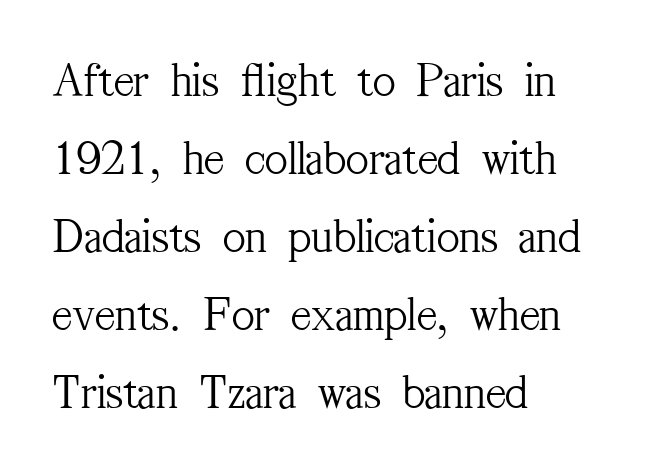
Q: Is the text bold? A: No.
Q: Is the text italic (slanted)? A: No, it is upright.
Q: Is the typeface a serif or a sans-serif typeface? A: Serif.
Q: Is the text underlined? A: No.
Q: How is the paragraph aligned? A: Left-aligned.
Q: Is the spacing between letters normal or unusually wide? A: Normal.
Q: Is the spacing between lines tight, normal or loose? A: Normal.
Q: Width (condensed, normal, or wide)? A: Condensed.
Q: Stroke contrast? A: Medium.
Q: x-height? A: Medium.
Q: Monospaced? A: No.
